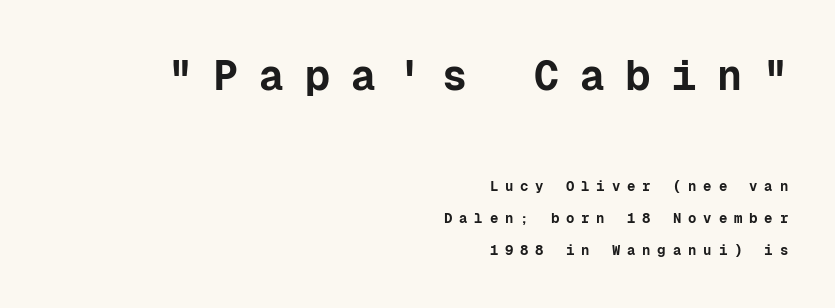
Posture: upright roman. The leading is generous, giving the passage an open texture. Spacing verdict: monospaced, one width for all characters. Weight: bold. Students, note that the glyphs here are deliberately spaced far apart. Bare-footed words on every line.
